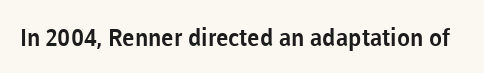
{"italic": "no", "underline": "no", "letter_spacing": "normal", "letter_spacing_em": 0.0, "glyph_px": 24}
